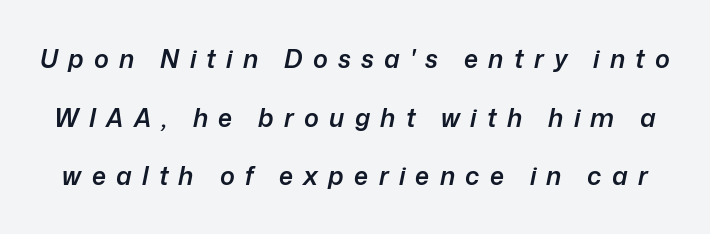
Whoever set this chose breathing room over compactness in the vertical rhythm. This sample uses expanded letter spacing, leaving extra air between glyphs. The space directly below the letters is spotless. There's an unmistakable incline to the writing here. The characters look somewhat weighty, a semibold short of true bold.
